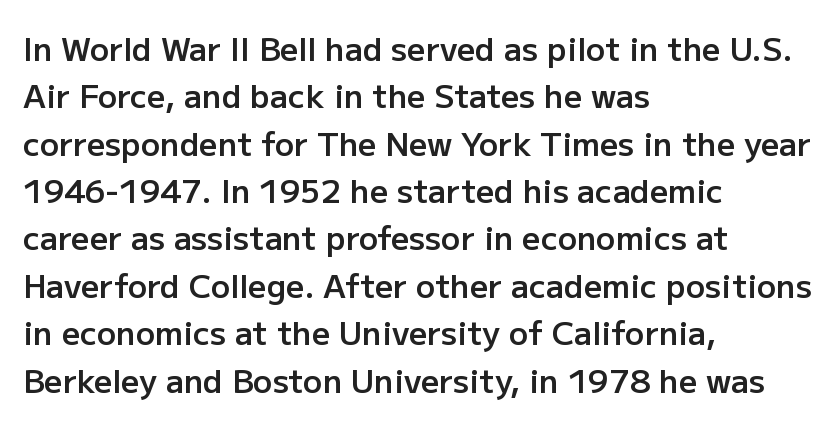
The image shows 32 px semibold sans-serif type, upright; set left-aligned, normal line spacing (1.48x), normal letter spacing, not underlined; low stroke contrast and a medium x-height.
